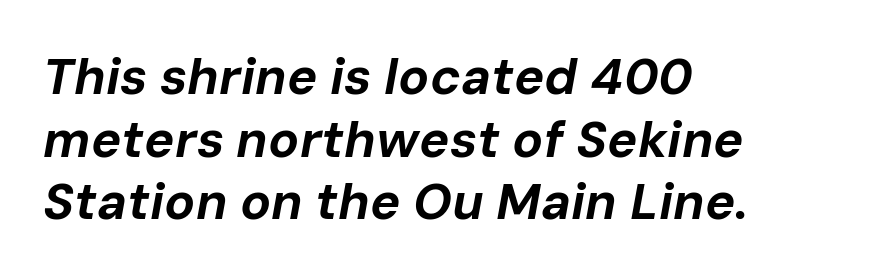
Letters rest on an invisible, unmarked baseline. Horizontally, the lines are justified to the leading edge only. Is this a fixed-width face? No — the glyphs have proportional, varying widths. The characters look thick and weighty, a clear bold.
